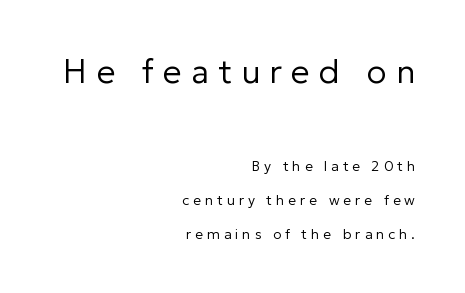
{"serif": "no", "italic": "no", "bold": "no", "weight": "regular", "width": "normal", "stroke_contrast": "low", "x_height": "medium", "monospaced": "no", "underline": "no", "align": "right", "line_spacing": "loose", "line_spacing_ratio": 2.43, "letter_spacing": "wide", "letter_spacing_em": 0.28, "larger_block": "first", "size_ratio": 2.36, "glyph_px": 33}
